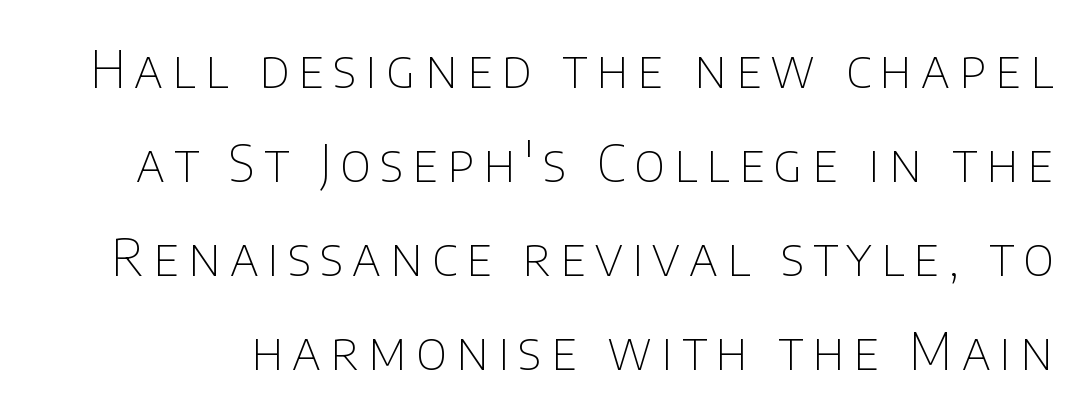
Q: Is the text bold? A: No.
Q: Is the text italic (slanted)? A: No, it is upright.
Q: Is the typeface a serif or a sans-serif typeface? A: Sans-serif.
Q: Is the text underlined? A: No.
Q: Width (condensed, normal, or wide)? A: Normal.
Q: Stroke contrast? A: Low.
Q: x-height? A: Large.
Q: Monospaced? A: No.
